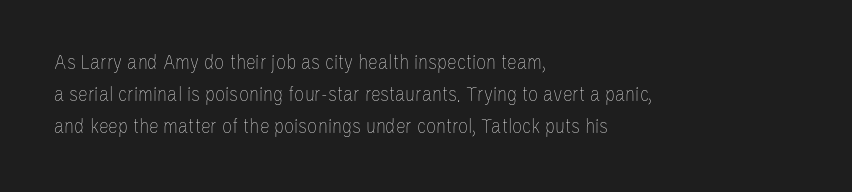
Q: Is the text bold? A: No.
Q: Is the text italic (slanted)? A: No, it is upright.
Q: Is the text underlined? A: No.
Q: How is the paragraph aligned? A: Left-aligned.
Q: Is the spacing between letters normal or unusually wide? A: Normal.
Q: Is the spacing between lines tight, normal or loose? A: Normal.
